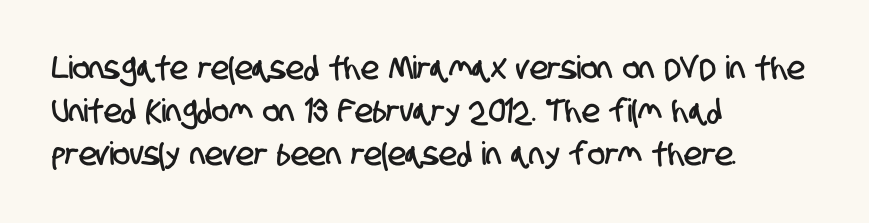
{"serif": "no", "width": "condensed", "stroke_contrast": "low", "x_height": "large", "monospaced": "no", "underline": "no", "align": "left", "line_spacing": "normal", "line_spacing_ratio": 1.34, "letter_spacing": "normal", "letter_spacing_em": 0.0, "glyph_px": 32}
